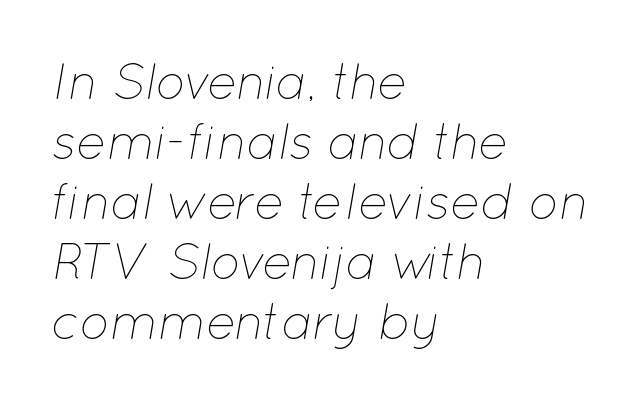
The rendering uses natural spacing where letterforms have individual widths. Casual observation: everything's shoved over to the left. The typeface has the unassuming heft of standard copy or less. The whole block is typeset with a tilt.
